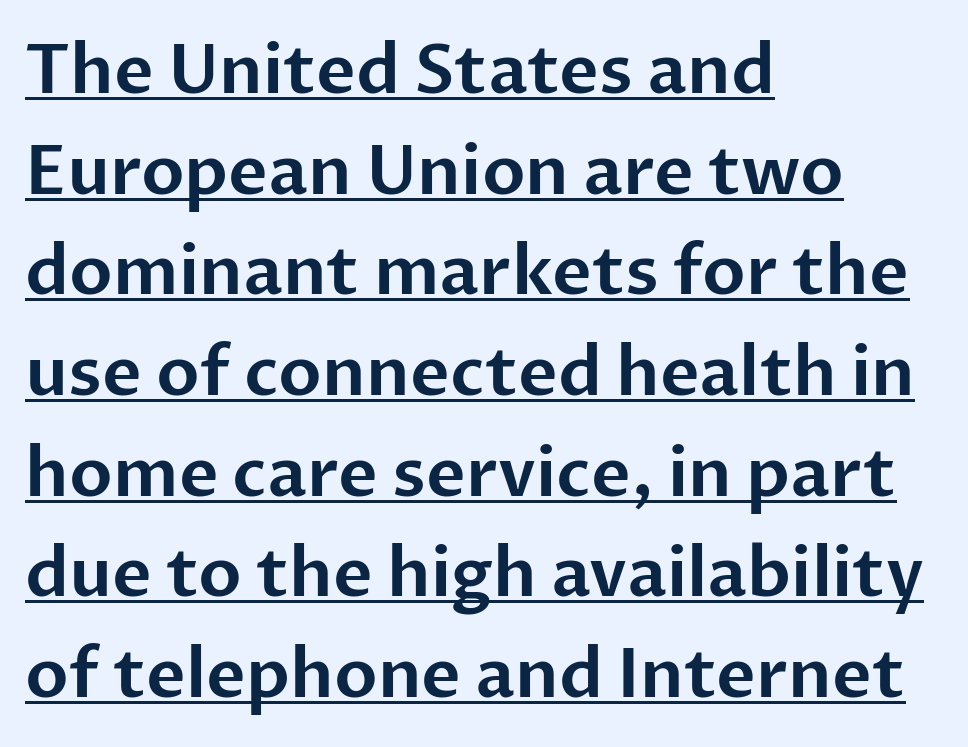
Q: Is the text italic (slanted)? A: No, it is upright.
Q: Is the typeface a serif or a sans-serif typeface? A: Sans-serif.
Q: Is the text underlined? A: Yes.
Q: How is the paragraph aligned? A: Left-aligned.
Q: Is the spacing between letters normal or unusually wide? A: Normal.
Q: Is the spacing between lines tight, normal or loose? A: Normal.
Q: Width (condensed, normal, or wide)? A: Normal.
Q: Stroke contrast? A: Low.
Q: x-height? A: Medium.
Q: Monospaced? A: No.
